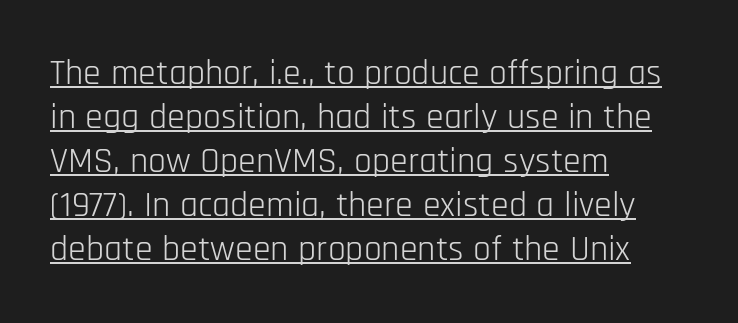
Each letter's strokes conclude bluntly, with no projecting serifs. Each letter keeps its own natural width here, so spacing adapts to shape. Underline: present. A student would call this left alignment; a typographer would say flush left, rag right.
